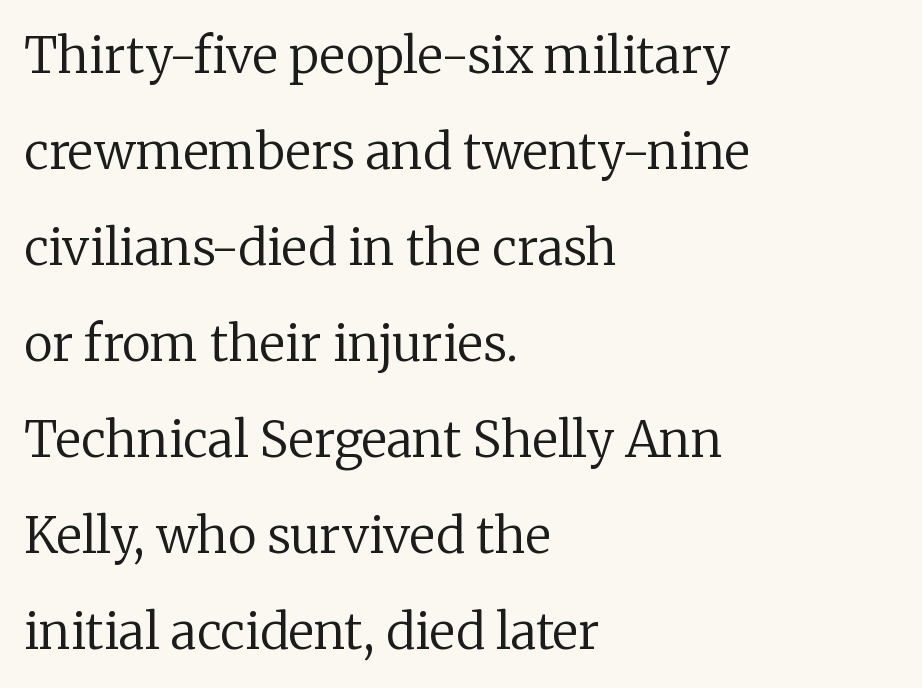
Q: Is the text bold? A: No.
Q: Is the text italic (slanted)? A: No, it is upright.
Q: Is the typeface a serif or a sans-serif typeface? A: Serif.
Q: Is the text underlined? A: No.
Q: How is the paragraph aligned? A: Left-aligned.
Q: Is the spacing between letters normal or unusually wide? A: Normal.
Q: Is the spacing between lines tight, normal or loose? A: Loose.
Q: Width (condensed, normal, or wide)? A: Normal.
Q: Stroke contrast? A: Low.
Q: x-height? A: Medium.
Q: Monospaced? A: No.
